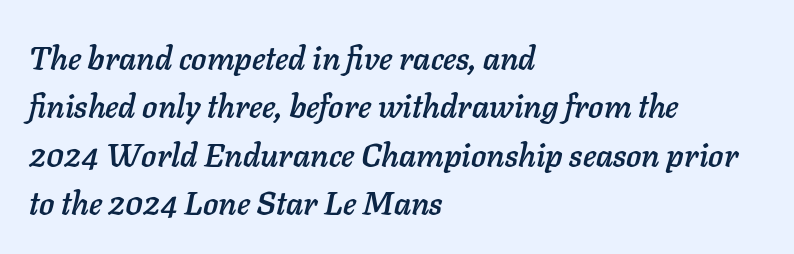
{"italic": "yes", "lean": "right", "slant_degrees": 11, "width": "normal", "stroke_contrast": "low", "x_height": "medium", "monospaced": "no", "underline": "no", "align": "left", "line_spacing": "normal", "line_spacing_ratio": 1.51, "letter_spacing": "normal", "letter_spacing_em": 0.0, "glyph_px": 32}
